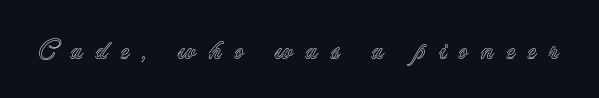
Q: Is the text italic (slanted)? A: Yes.
Q: Is the text underlined? A: No.
Q: Is the spacing between letters normal or unusually wide? A: Unusually wide.
